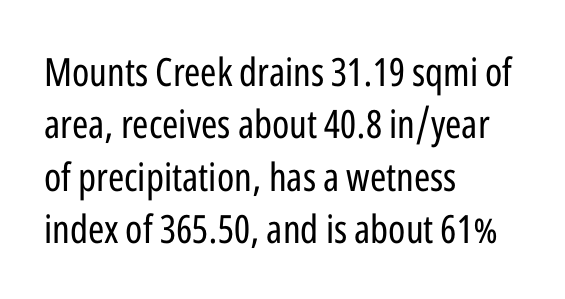
The image shows 39 px regular-weight, condensed sans-serif type, upright; set left-aligned, normal line spacing (1.34x), normal letter spacing, not underlined; low stroke contrast and a medium x-height.
